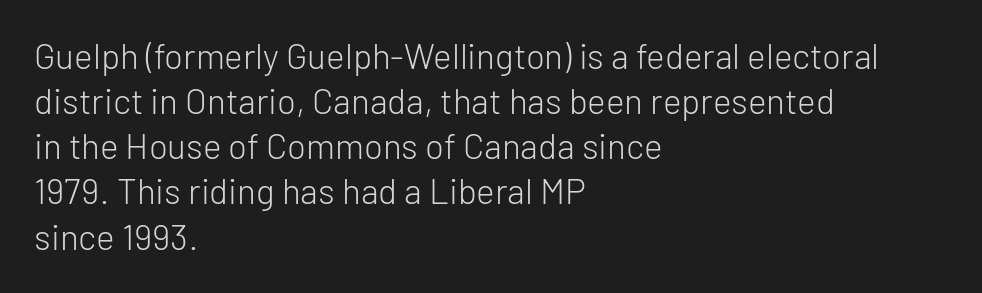
{"serif": "no", "italic": "no", "bold": "no", "weight": "light", "width": "normal", "stroke_contrast": "low", "x_height": "medium", "monospaced": "no", "underline": "no", "align": "left", "line_spacing": "normal", "line_spacing_ratio": 1.29, "letter_spacing": "normal", "letter_spacing_em": 0.0, "glyph_px": 35}
